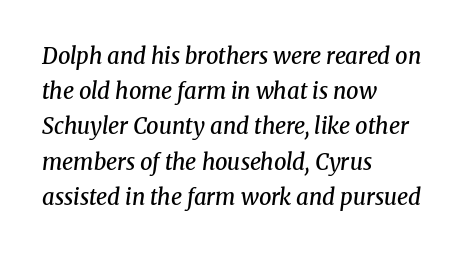
The image shows 22 px text type, italic (leaning right); set left-aligned, normal line spacing (1.6x), normal letter spacing, not underlined.
